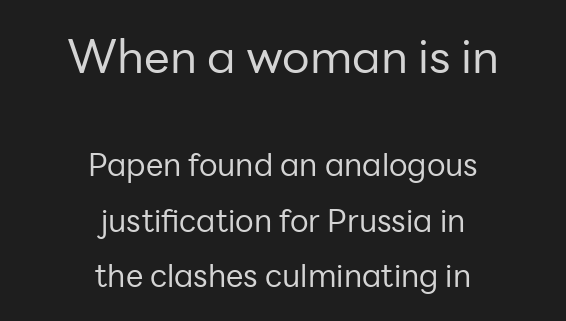
In terms of posture, this sample is upright. The strokes carry an ordinary text weight at most. The horizontal fit of the characters is conventional and even. Unlike a traditional serif, this face leaves its strokes unadorned. The passage shown begins with its larger block and ends with its smaller one.
